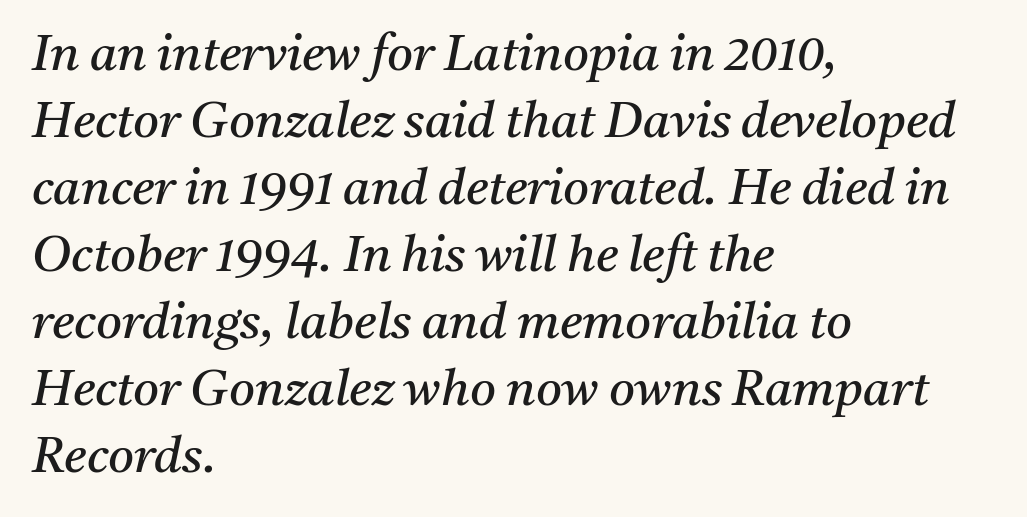
Q: Is the text bold? A: No.
Q: Is the text italic (slanted)? A: Yes, it leans right by about 11 degrees.
Q: Is the typeface a serif or a sans-serif typeface? A: Serif.
Q: Is the text underlined? A: No.
Q: How is the paragraph aligned? A: Left-aligned.
Q: Is the spacing between letters normal or unusually wide? A: Normal.
Q: Is the spacing between lines tight, normal or loose? A: Normal.
Q: Width (condensed, normal, or wide)? A: Normal.
Q: Stroke contrast? A: Medium.
Q: x-height? A: Medium.
Q: Monospaced? A: No.
